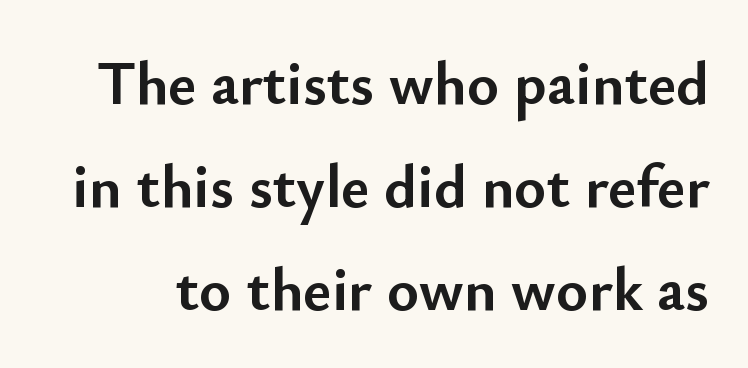
The image shows 61 px semibold sans-serif type, upright; set normal line spacing (1.69x), normal letter spacing, not underlined; low stroke contrast and a small x-height.
